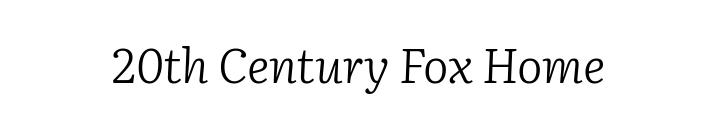
The image shows 48 px light serif type, italic (leaning right); set centered, normal letter spacing, not underlined; low stroke contrast and a medium x-height.
